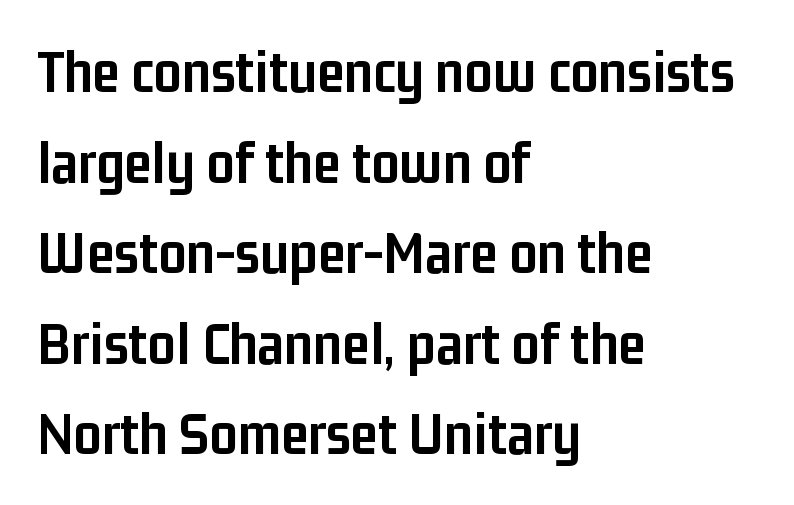
The letters are bold, with thick, heavy strokes. The horizontal fit of the characters is conventional and even. Anything drawn beneath the words? Only blank space. These lines are rendered in a variable-pitch font.
